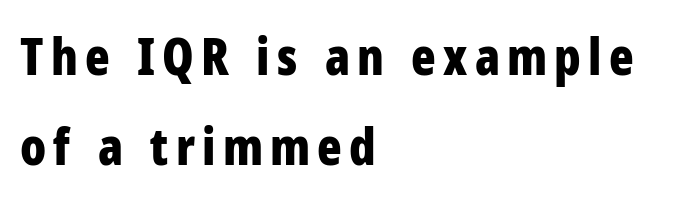
The image shows 51 px bold, condensed sans-serif type, upright; set left-aligned, line spacing 1.76x, not underlined; low stroke contrast and a medium x-height.
